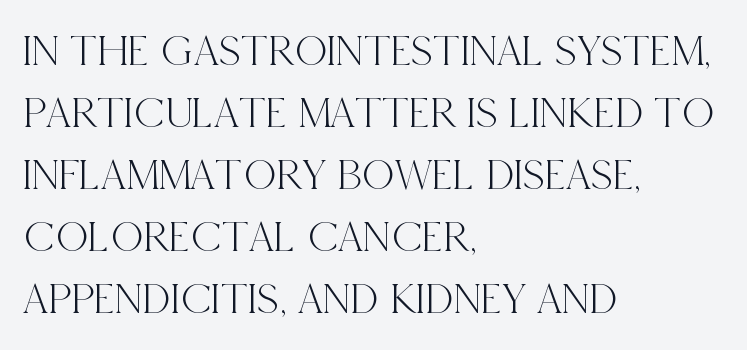
{"serif": "yes", "italic": "no", "width": "condensed", "x_height": "large", "monospaced": "no", "underline": "no", "align": "left", "line_spacing": "normal", "line_spacing_ratio": 1.38, "letter_spacing": "normal", "letter_spacing_em": 0.0, "glyph_px": 45}
